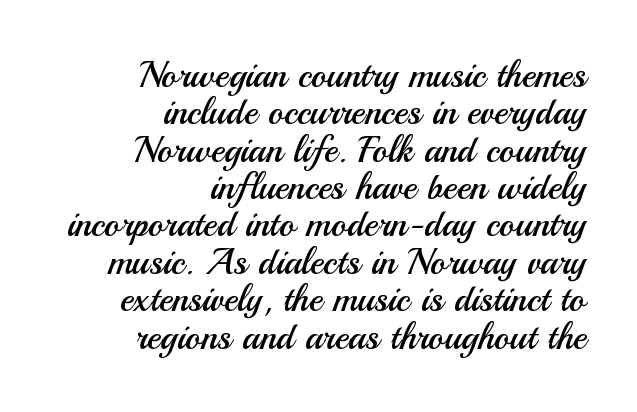
{"serif": "no", "bold": "no", "weight": "regular", "width": "normal", "stroke_contrast": "medium", "x_height": "small", "monospaced": "no", "underline": "no", "align": "right", "line_spacing": "tight", "line_spacing_ratio": 1.01, "letter_spacing": "normal", "letter_spacing_em": 0.0, "glyph_px": 37}
